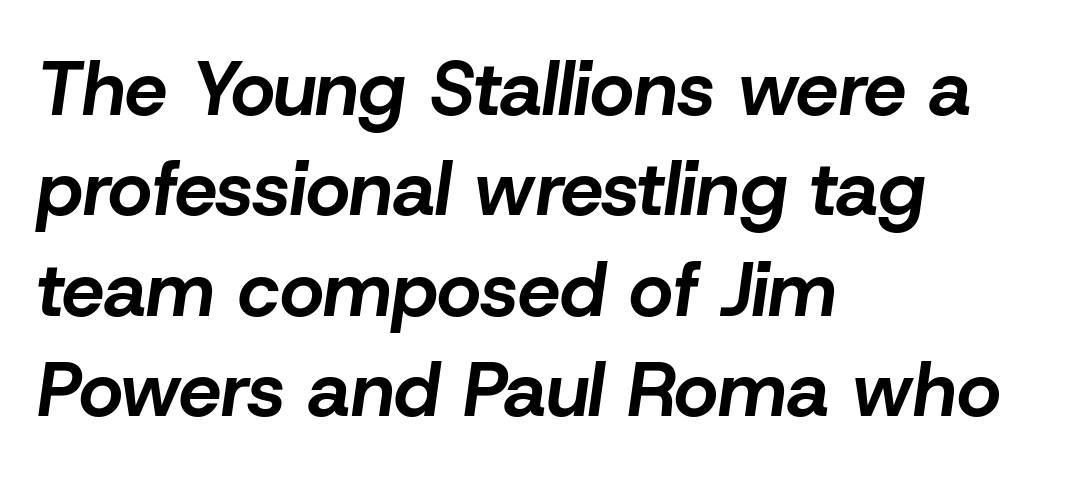
Typographic density is high because the face is bold. Spacing verdict: proportional, widths tailored to each character. Nothing unusual about the tracking: characters are spaced as the font intends. Yep, that's italic — everything's leaning.
